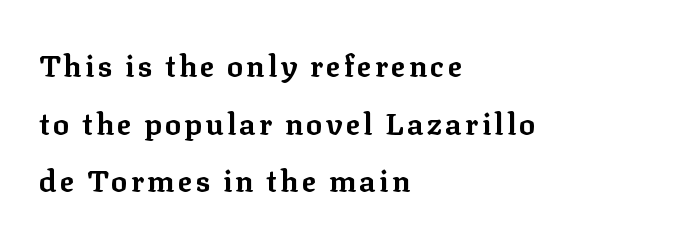
The image shows 30 px bold serif type, upright; set left-aligned, loose line spacing (1.92x), not underlined; low stroke contrast and a medium x-height.
